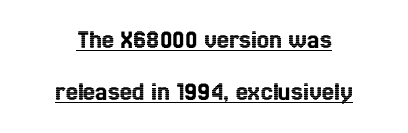
{"italic": "no", "underline": "yes", "align": "center", "line_spacing": "loose", "line_spacing_ratio": 1.94, "letter_spacing": "normal", "letter_spacing_em": 0.0, "glyph_px": 27}
